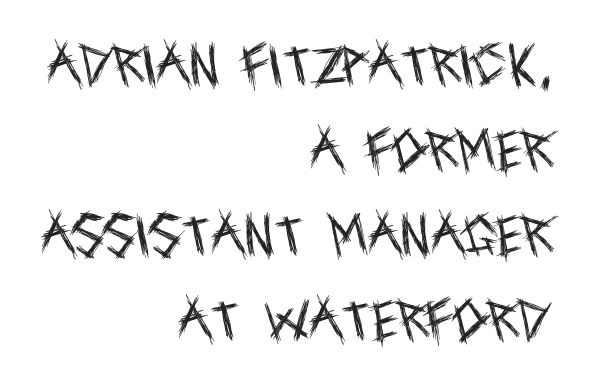
{"serif": "no", "italic": "no", "bold": "no", "weight": "regular", "width": "condensed", "x_height": "large", "monospaced": "no", "underline": "no", "align": "right", "line_spacing_ratio": 1.85, "letter_spacing": "normal", "letter_spacing_em": 0.0, "glyph_px": 46}
